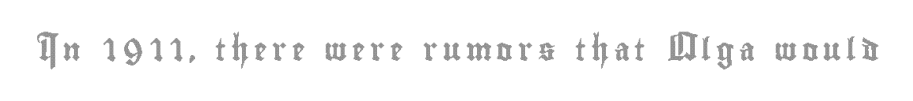
{"italic": "no", "underline": "no", "letter_spacing": "wide", "letter_spacing_em": 0.22, "glyph_px": 22}
